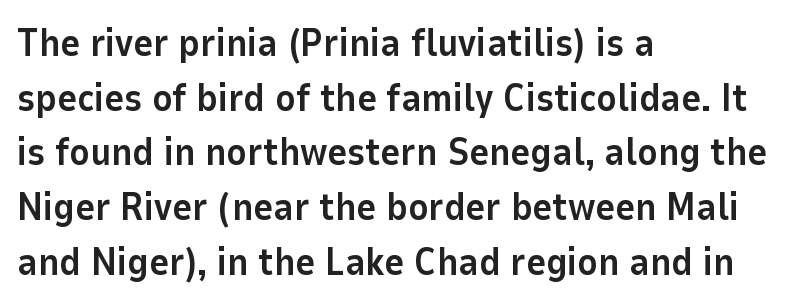
Q: Is the text bold? A: Yes.
Q: Is the text italic (slanted)? A: No, it is upright.
Q: Is the typeface a serif or a sans-serif typeface? A: Sans-serif.
Q: Is the text underlined? A: No.
Q: How is the paragraph aligned? A: Left-aligned.
Q: Is the spacing between letters normal or unusually wide? A: Normal.
Q: Is the spacing between lines tight, normal or loose? A: Normal.
Q: Width (condensed, normal, or wide)? A: Normal.
Q: Stroke contrast? A: Low.
Q: x-height? A: Medium.
Q: Monospaced? A: No.
